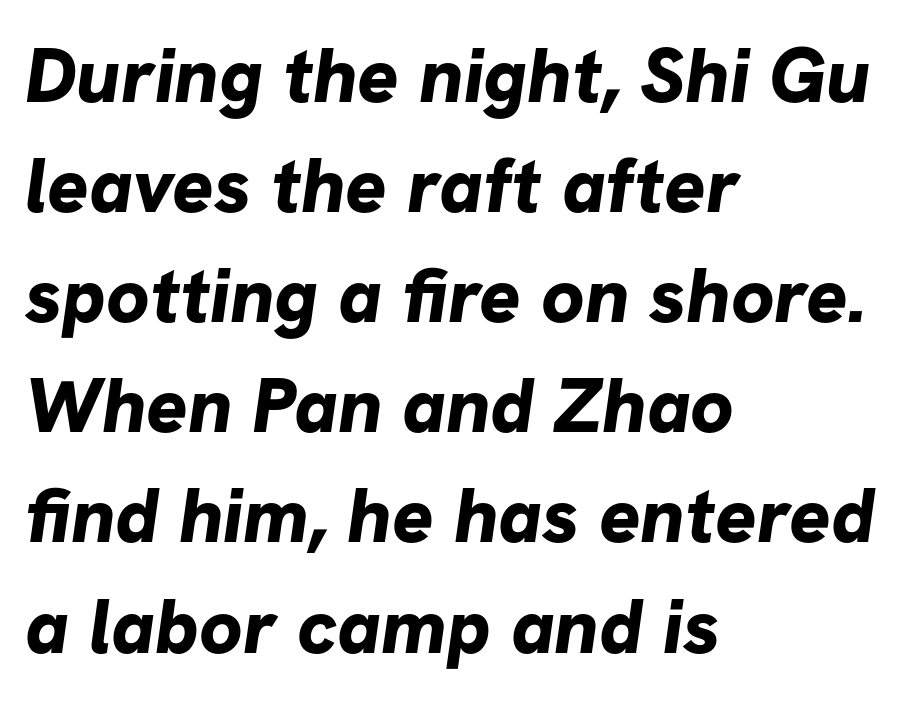
The face used here is proportionally spaced, like ordinary book or web type. The face used here is rendered with its standard letterfit. The leading is moderate, giving the passage an even texture. The area under the type is left untouched.
